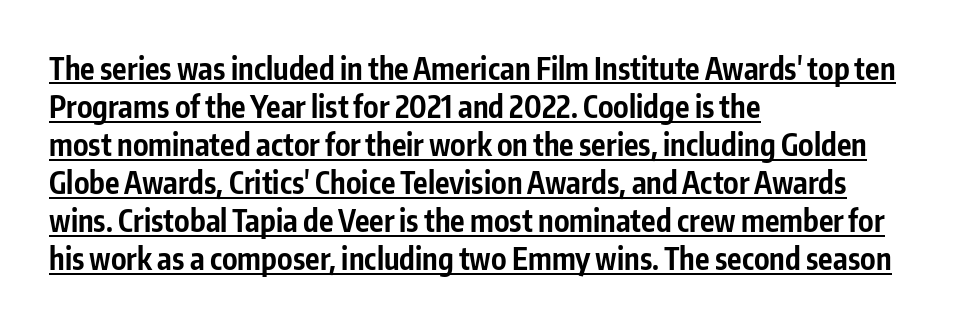
Q: Is the text bold? A: Yes.
Q: Is the text italic (slanted)? A: No, it is upright.
Q: Is the typeface a serif or a sans-serif typeface? A: Sans-serif.
Q: Is the text underlined? A: Yes.
Q: How is the paragraph aligned? A: Left-aligned.
Q: Is the spacing between letters normal or unusually wide? A: Normal.
Q: Is the spacing between lines tight, normal or loose? A: Normal.
Q: Width (condensed, normal, or wide)? A: Condensed.
Q: Stroke contrast? A: Low.
Q: x-height? A: Medium.
Q: Monospaced? A: No.
